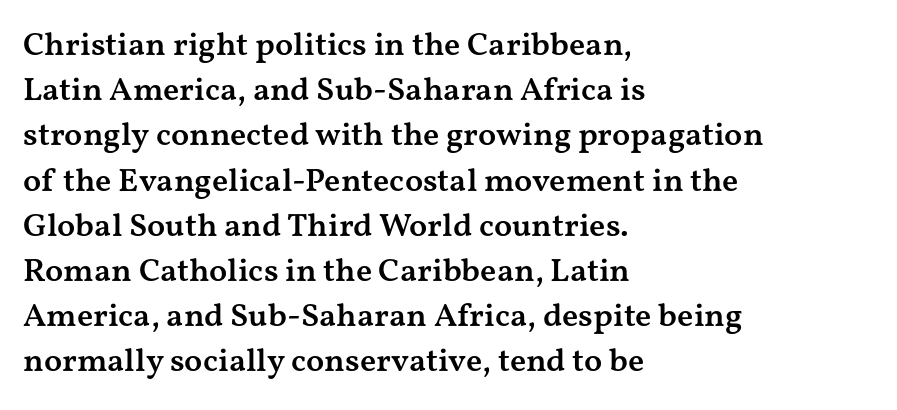
Q: Is the text bold? A: Semi-bold.
Q: Is the text italic (slanted)? A: No, it is upright.
Q: Is the typeface a serif or a sans-serif typeface? A: Serif.
Q: Is the text underlined? A: No.
Q: How is the paragraph aligned? A: Left-aligned.
Q: Is the spacing between letters normal or unusually wide? A: Normal.
Q: Is the spacing between lines tight, normal or loose? A: Normal.
Q: Width (condensed, normal, or wide)? A: Wide.
Q: Stroke contrast? A: Medium.
Q: x-height? A: Medium.
Q: Monospaced? A: No.
